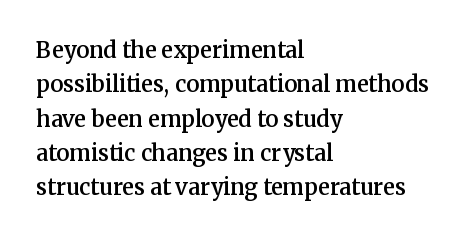
The image shows 22 px text type, upright; set left-aligned, normal line spacing (1.56x), normal letter spacing, not underlined.
